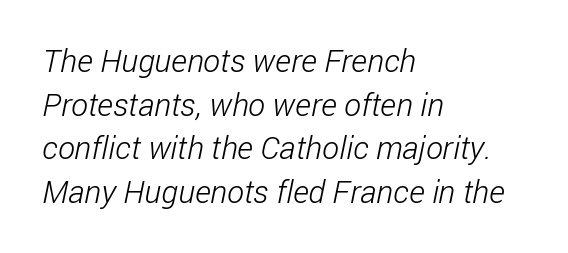
{"serif": "no", "bold": "no", "weight": "light", "width": "condensed", "stroke_contrast": "low", "x_height": "medium", "monospaced": "no", "underline": "no", "align": "left", "line_spacing": "normal", "line_spacing_ratio": 1.36, "letter_spacing": "normal", "letter_spacing_em": 0.0, "glyph_px": 32}
